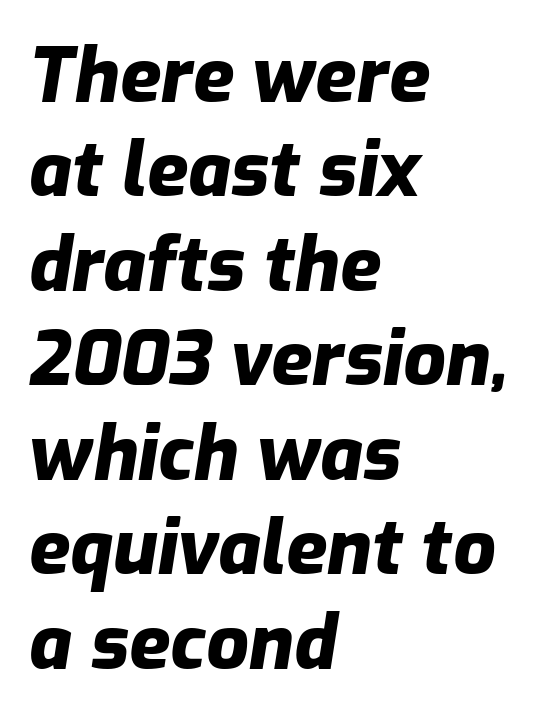
Quick note: interline space is typical. You could not count columns in this text — the font is proportionally spaced. These lines were composed using italics. The face used here is rendered with its standard letterfit.
